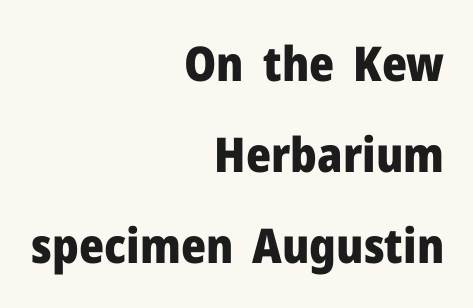
Q: Is the text bold? A: Yes.
Q: Is the text italic (slanted)? A: No, it is upright.
Q: Is the typeface a serif or a sans-serif typeface? A: Sans-serif.
Q: Is the text underlined? A: No.
Q: How is the paragraph aligned? A: Right-aligned.
Q: Is the spacing between letters normal or unusually wide? A: Normal.
Q: Is the spacing between lines tight, normal or loose? A: Loose.
Q: Width (condensed, normal, or wide)? A: Normal.
Q: Stroke contrast? A: Low.
Q: x-height? A: Medium.
Q: Monospaced? A: No.
